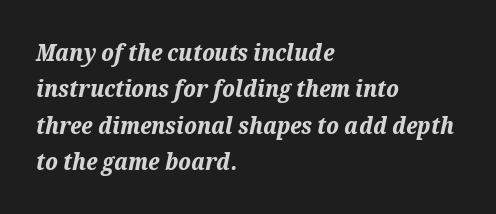
{"italic": "yes", "lean": "right", "slant_degrees": 12, "bold": "yes", "underline": "no", "align": "left", "line_spacing": "normal", "line_spacing_ratio": 1.58, "letter_spacing": "normal", "letter_spacing_em": 0.0, "glyph_px": 23}
